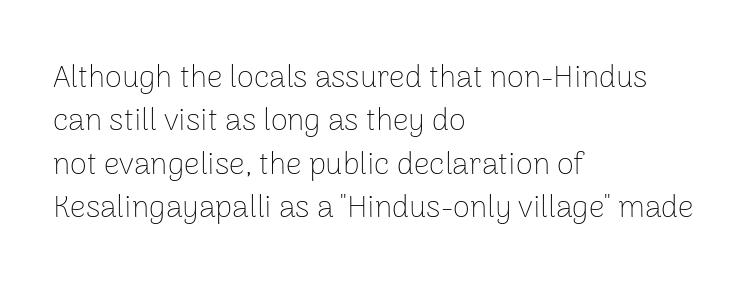
{"serif": "no", "italic": "no", "bold": "no", "weight": "thin", "width": "normal", "stroke_contrast": "low", "x_height": "medium", "monospaced": "no", "underline": "no", "align": "left", "line_spacing": "normal", "line_spacing_ratio": 1.4, "letter_spacing": "normal", "letter_spacing_em": 0.0, "glyph_px": 31}
